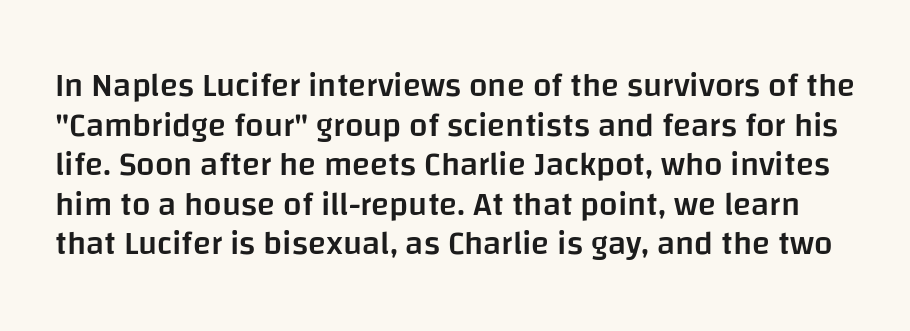
{"serif": "no", "italic": "no", "bold": "semi", "weight": "semibold", "width": "normal", "stroke_contrast": "low", "x_height": "large", "monospaced": "no", "underline": "no", "line_spacing_ratio": 1.2, "letter_spacing": "normal", "letter_spacing_em": 0.0, "glyph_px": 33}
